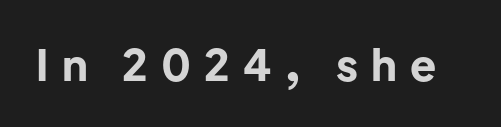
{"serif": "no", "italic": "no", "bold": "yes", "weight": "bold", "width": "normal", "stroke_contrast": "low", "x_height": "medium", "monospaced": "no", "underline": "no", "letter_spacing": "wide", "letter_spacing_em": 0.31, "glyph_px": 43}
